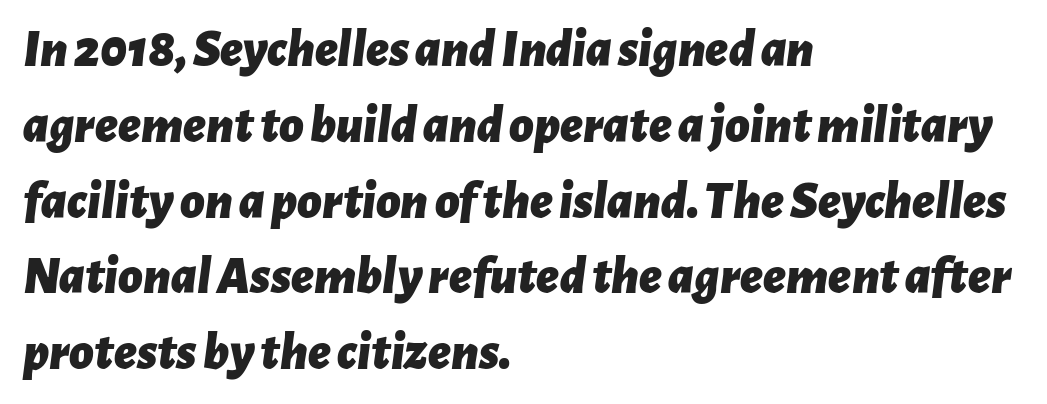
The image shows 53 px bold type, italic (leaning right); set left-aligned, normal line spacing (1.43x), normal letter spacing, not underlined; low stroke contrast and a medium x-height.
